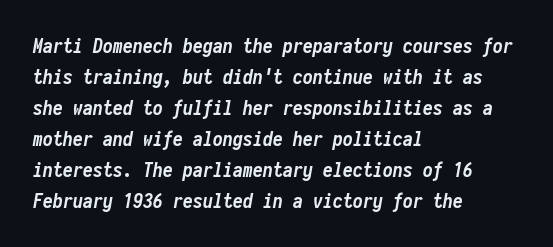
Every character sits at an angle, as italics do. Chunky letters — that's bold for sure. Only glyphs here, with clear space below each row. Look at the tracking — it's just the regular setting, nothing added. The typesetter chose a ragged-right arrangement here.
